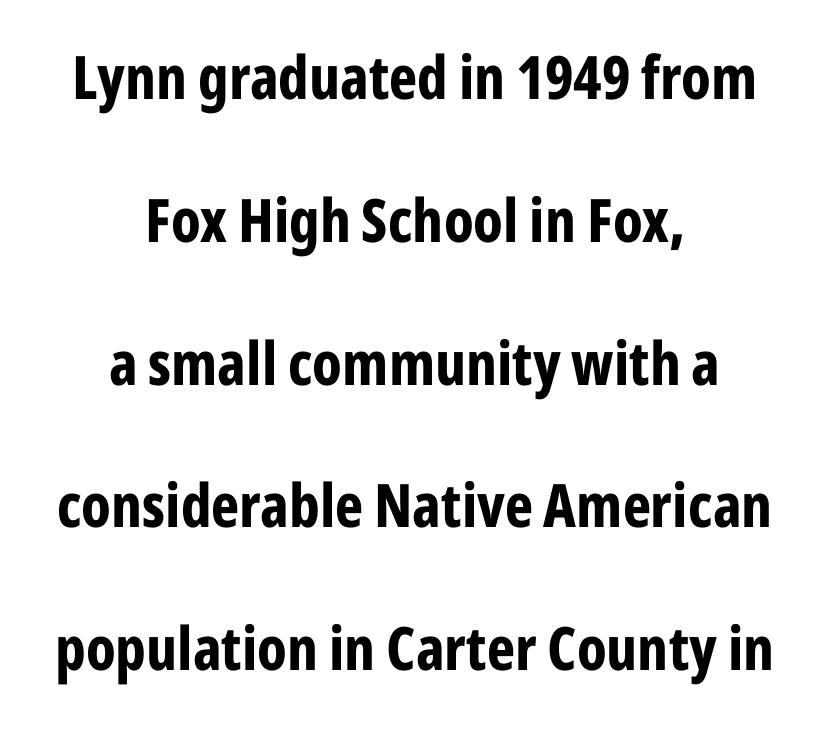
Look at the bottom of the vertical strokes: they stop flat, with no serifs. A bare baseline throughout the passage. These lines were composed using upright roman letters. The font is running at its bold setting. If you folded the block vertically in half, each line would mirror itself in length. A great deal of white space separates one row of letters from the next.
